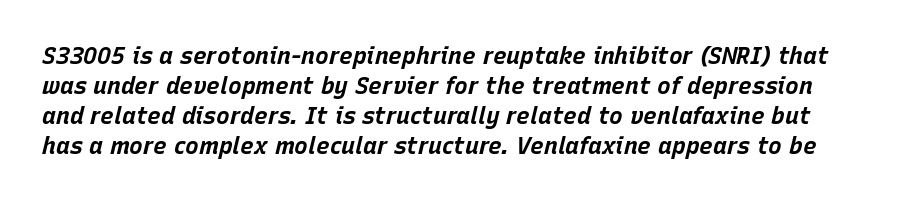
Underline: absent. Look at the tracking — it's just the regular setting, nothing added. Each new line begins a customary step beneath the previous one. Weight: bold. A typesetter would mark this as italic.
